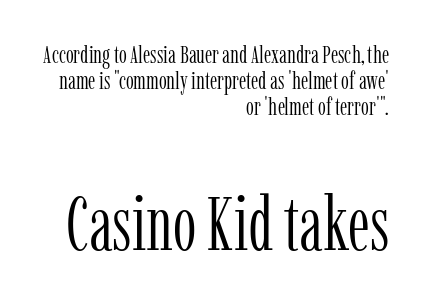
There is no visible air inserted between adjacent glyphs. The lettering holds an erect, upright posture throughout. How would I describe the line gaps? Narrow and economical. The letters carry serifs — small finishing strokes at the ends of their stems.
